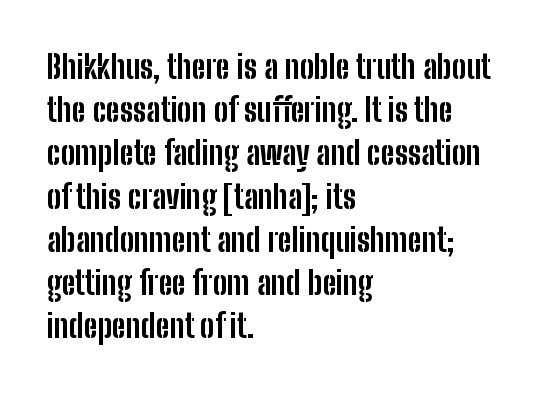
The image shows 32 px bold, condensed sans-serif type, upright; set left-aligned, normal line spacing (1.35x), normal letter spacing, not underlined; low stroke contrast and a medium x-height.
